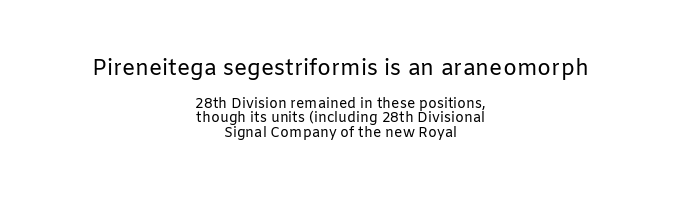
{"italic": "no", "bold": "no", "underline": "no", "align": "center", "line_spacing": "tight", "line_spacing_ratio": 1.05, "letter_spacing": "normal", "letter_spacing_em": 0.0, "larger_block": "first", "size_ratio": 1.57, "glyph_px": 22}
